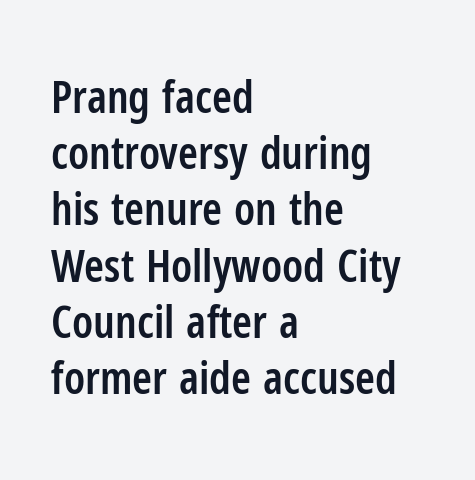
Q: Is the text bold? A: Semi-bold.
Q: Is the text italic (slanted)? A: No, it is upright.
Q: Is the typeface a serif or a sans-serif typeface? A: Sans-serif.
Q: Is the text underlined? A: No.
Q: How is the paragraph aligned? A: Left-aligned.
Q: Is the spacing between letters normal or unusually wide? A: Normal.
Q: Is the spacing between lines tight, normal or loose? A: Normal.
Q: Width (condensed, normal, or wide)? A: Condensed.
Q: Stroke contrast? A: Low.
Q: x-height? A: Medium.
Q: Monospaced? A: No.
